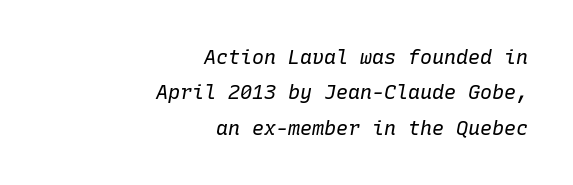
The image shows 20 px text type, italic (leaning right); set right-aligned, line spacing 1.77x, normal letter spacing, not underlined.
